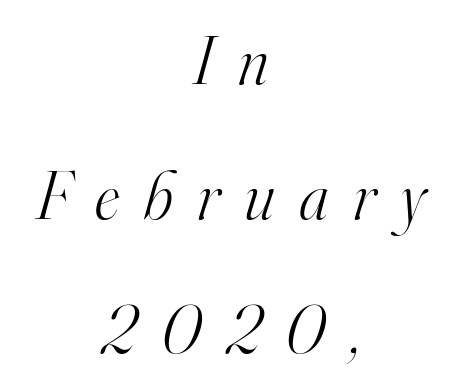
Q: Is the text bold? A: No.
Q: Is the text italic (slanted)? A: Yes, it leans right by about 16 degrees.
Q: Is the typeface a serif or a sans-serif typeface? A: Serif.
Q: Is the text underlined? A: No.
Q: How is the paragraph aligned? A: Centered.
Q: Is the spacing between letters normal or unusually wide? A: Unusually wide.
Q: Is the spacing between lines tight, normal or loose? A: Loose.
Q: Width (condensed, normal, or wide)? A: Normal.
Q: Stroke contrast? A: High.
Q: x-height? A: Small.
Q: Monospaced? A: No.
